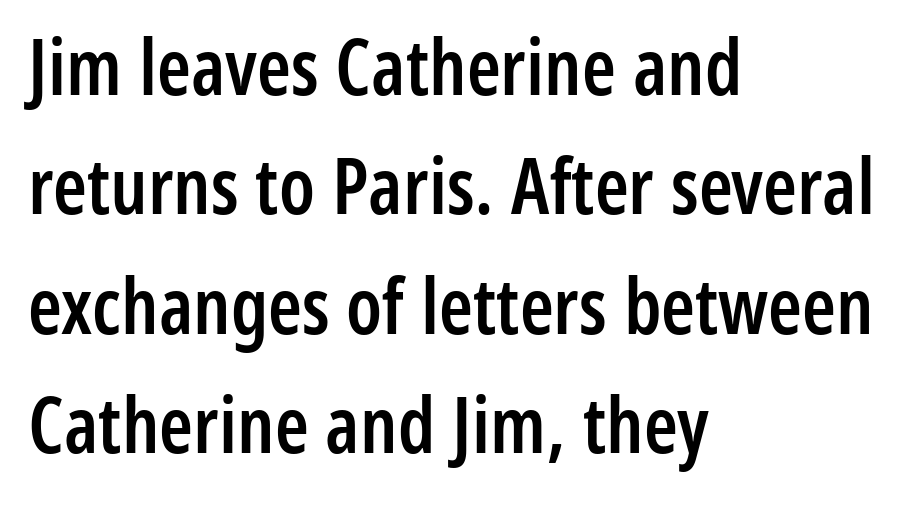
The image shows 77 px semibold, condensed sans-serif type, upright; set left-aligned, normal line spacing (1.55x), normal letter spacing, not underlined; low stroke contrast and a medium x-height.
